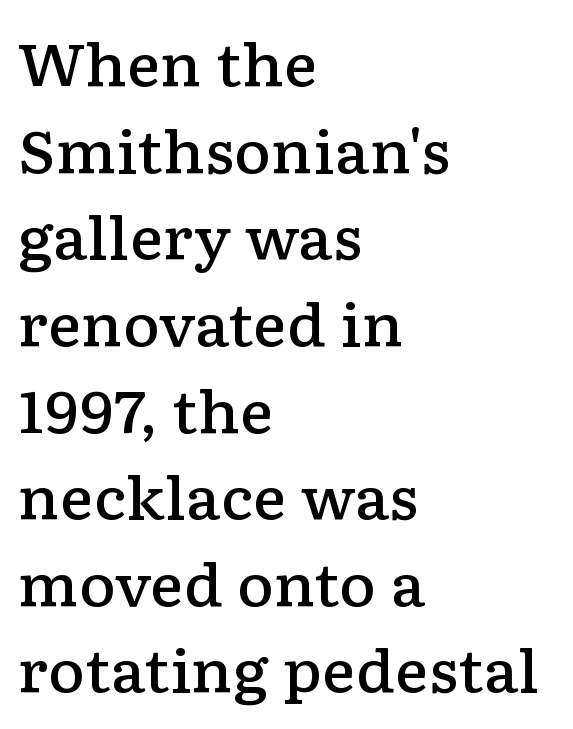
The image shows 57 px semibold, wide serif type, upright; set left-aligned, normal line spacing (1.52x), normal letter spacing, not underlined; low stroke contrast and a medium x-height.
